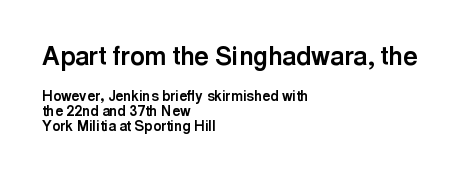
Q: Is the text bold? A: Yes.
Q: Is the text italic (slanted)? A: No, it is upright.
Q: Is the text underlined? A: No.
Q: How is the paragraph aligned? A: Left-aligned.
Q: Is the spacing between letters normal or unusually wide? A: Normal.
Q: Is the spacing between lines tight, normal or loose? A: Tight.
Q: Which block of text is set in a larger size, the first (top) or the second (bottom)? A: The first (top) one.
